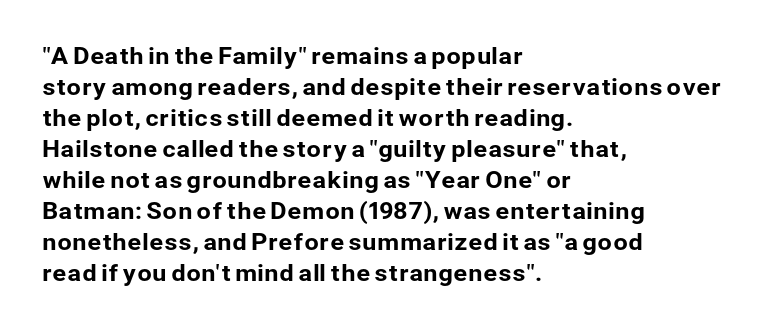
The image shows 23 px text type, upright; set left-aligned, normal line spacing (1.35x), normal letter spacing, not underlined.
